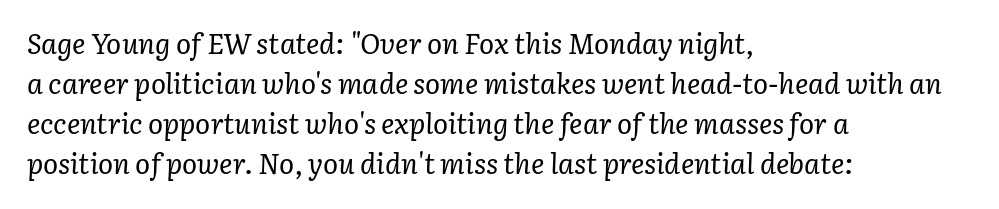
{"serif": "yes", "italic": "yes", "lean": "right", "slant_degrees": 3, "bold": "no", "weight": "regular", "width": "normal", "stroke_contrast": "low", "x_height": "medium", "monospaced": "no", "underline": "no", "align": "left", "line_spacing": "normal", "line_spacing_ratio": 1.43, "letter_spacing": "normal", "letter_spacing_em": 0.0, "glyph_px": 28}
